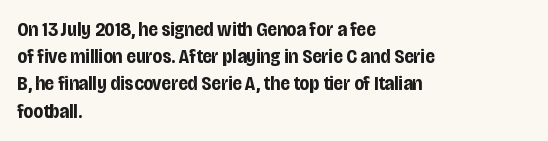
Q: Is the text bold? A: Yes.
Q: Is the text italic (slanted)? A: No, it is upright.
Q: Is the text underlined? A: No.
Q: How is the paragraph aligned? A: Left-aligned.
Q: Is the spacing between letters normal or unusually wide? A: Normal.
Q: Is the spacing between lines tight, normal or loose? A: Normal.
